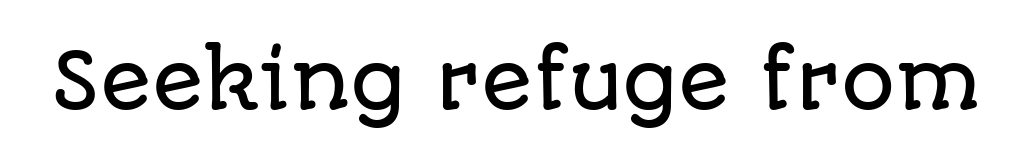
Q: Is the text italic (slanted)? A: No, it is upright.
Q: Is the typeface a serif or a sans-serif typeface? A: Sans-serif.
Q: Is the text underlined? A: No.
Q: Is the spacing between letters normal or unusually wide? A: Normal.
Q: Width (condensed, normal, or wide)? A: Normal.
Q: Stroke contrast? A: Low.
Q: x-height? A: Large.
Q: Monospaced? A: No.
